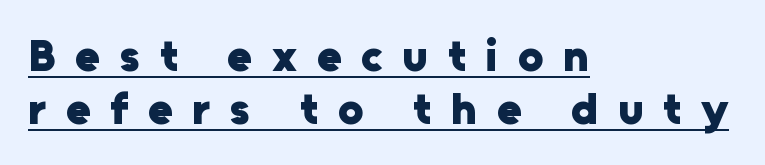
The image shows 45 px heavy sans-serif type, upright; set left-aligned, line spacing 1.18x, unusually wide letter spacing (+0.44 em), underlined; low stroke contrast and a medium x-height.
